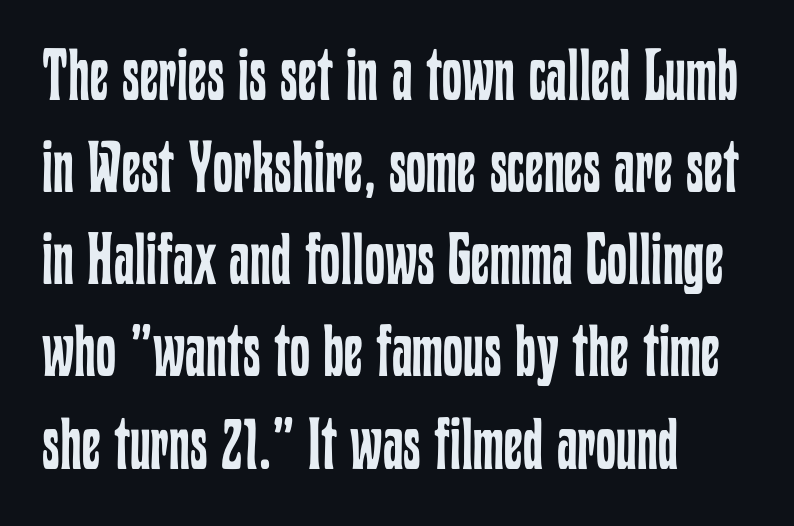
Caption: multi-line text, flush left, ragged right. The strokes are not fattened; the text isn't bold. Default kerning and tracking; the words read as compact shapes. Characters remain perfectly vertical along every line. The passage shown is typed in a proportional face where columns would drift. A typesetter would call this leading conventional body-copy spacing.
